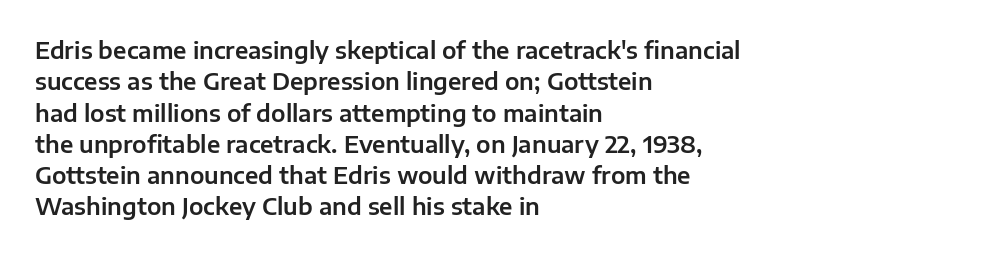
{"italic": "no", "underline": "no", "align": "left", "line_spacing": "normal", "line_spacing_ratio": 1.36, "letter_spacing": "normal", "letter_spacing_em": 0.0, "glyph_px": 23}
